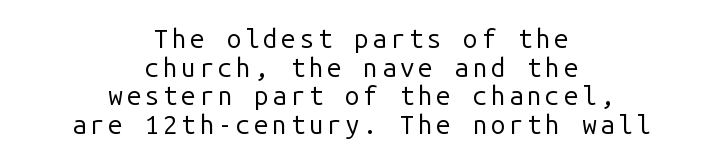
The image shows 26 px text type, upright; set centered, tight line spacing (1.1x), not underlined.
